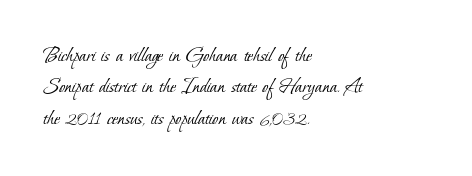
Q: Is the text bold? A: No.
Q: Is the text underlined? A: No.
Q: How is the paragraph aligned? A: Left-aligned.
Q: Is the spacing between letters normal or unusually wide? A: Normal.
Q: Is the spacing between lines tight, normal or loose? A: Normal.
